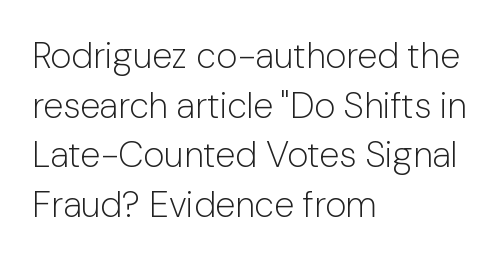
Q: Is the text bold? A: No.
Q: Is the text italic (slanted)? A: No, it is upright.
Q: Is the typeface a serif or a sans-serif typeface? A: Sans-serif.
Q: Is the text underlined? A: No.
Q: How is the paragraph aligned? A: Left-aligned.
Q: Is the spacing between letters normal or unusually wide? A: Normal.
Q: Is the spacing between lines tight, normal or loose? A: Normal.
Q: Width (condensed, normal, or wide)? A: Normal.
Q: Stroke contrast? A: Low.
Q: x-height? A: Medium.
Q: Monospaced? A: No.
